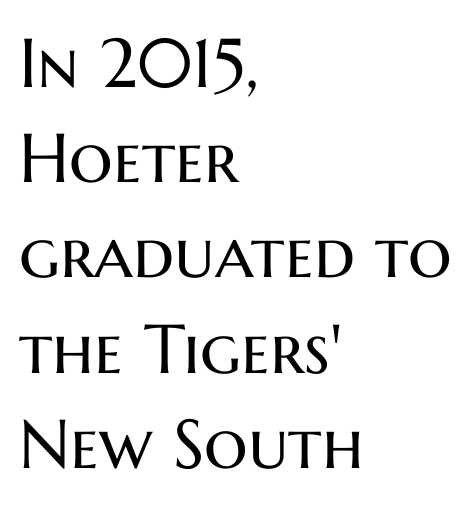
{"serif": "no", "italic": "no", "bold": "no", "weight": "regular", "width": "normal", "stroke_contrast": "medium", "x_height": "medium", "monospaced": "no", "underline": "no", "align": "left", "line_spacing": "normal", "line_spacing_ratio": 1.38, "letter_spacing": "normal", "letter_spacing_em": 0.0, "glyph_px": 69}
